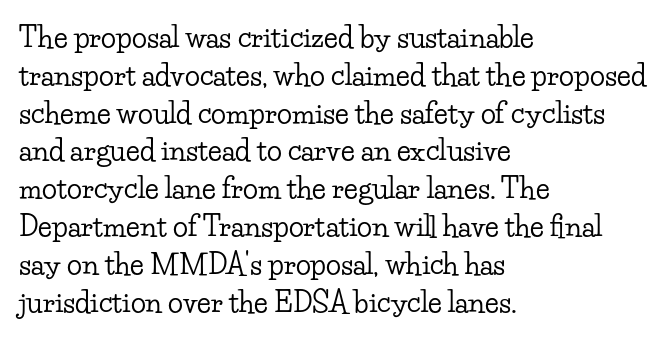
Q: Is the text italic (slanted)? A: No, it is upright.
Q: Is the typeface a serif or a sans-serif typeface? A: Serif.
Q: Is the text underlined? A: No.
Q: How is the paragraph aligned? A: Left-aligned.
Q: Is the spacing between letters normal or unusually wide? A: Normal.
Q: Is the spacing between lines tight, normal or loose? A: Normal.
Q: Width (condensed, normal, or wide)? A: Wide.
Q: Stroke contrast? A: Low.
Q: x-height? A: Small.
Q: Monospaced? A: No.
